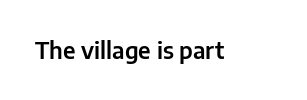
Each word holds together tightly as a unit, with standard inter-letter gaps. Posture: upright roman. The specimen omits any rule beneath the text block's lines.
